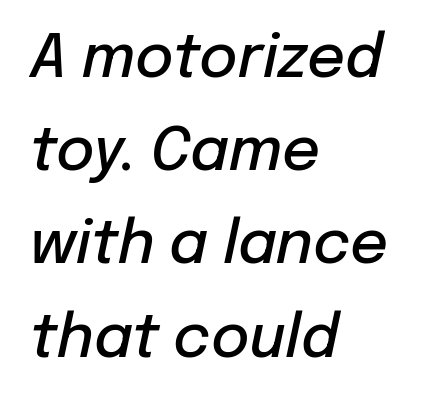
The image shows 59 px semibold type, italic (leaning right); set left-aligned, normal line spacing (1.58x), normal letter spacing, not underlined; low stroke contrast and a medium x-height.
